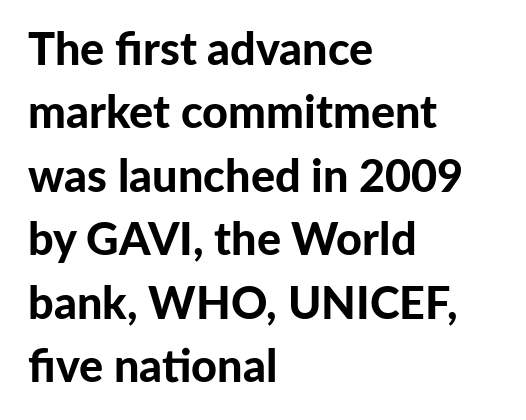
{"serif": "no", "italic": "no", "bold": "yes", "weight": "bold", "width": "normal", "stroke_contrast": "low", "x_height": "medium", "monospaced": "no", "underline": "no", "align": "left", "line_spacing": "normal", "line_spacing_ratio": 1.41, "letter_spacing": "normal", "letter_spacing_em": 0.0, "glyph_px": 45}
